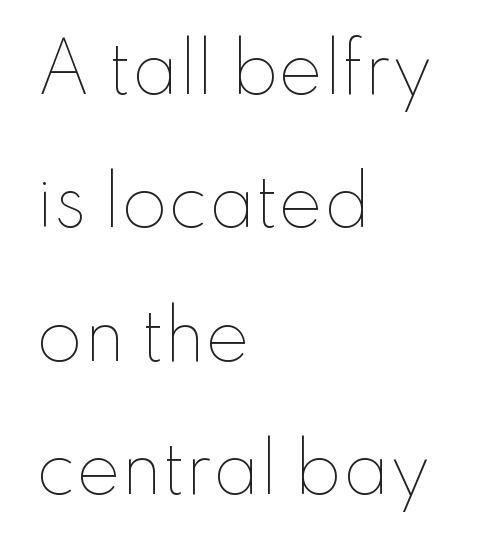
Q: Is the text bold? A: No.
Q: Is the text italic (slanted)? A: No, it is upright.
Q: Is the text underlined? A: No.
Q: How is the paragraph aligned? A: Left-aligned.
Q: Is the spacing between letters normal or unusually wide? A: Normal.
Q: Is the spacing between lines tight, normal or loose? A: Loose.
Q: Width (condensed, normal, or wide)? A: Normal.
Q: Stroke contrast? A: Low.
Q: x-height? A: Small.
Q: Monospaced? A: No.
